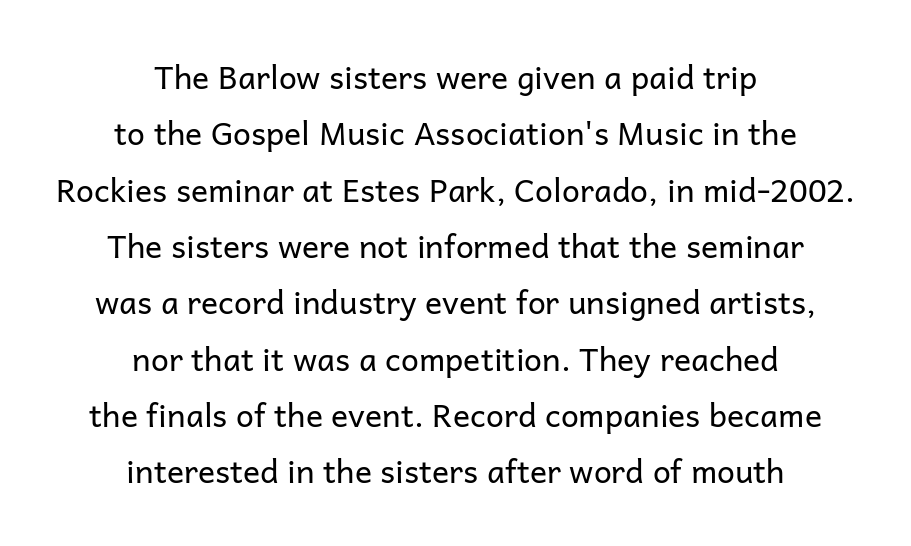
Q: Is the text bold? A: No.
Q: Is the text italic (slanted)? A: No, it is upright.
Q: Is the typeface a serif or a sans-serif typeface? A: Sans-serif.
Q: Is the text underlined? A: No.
Q: How is the paragraph aligned? A: Centered.
Q: Is the spacing between letters normal or unusually wide? A: Normal.
Q: Width (condensed, normal, or wide)? A: Normal.
Q: Stroke contrast? A: Low.
Q: x-height? A: Medium.
Q: Monospaced? A: No.
